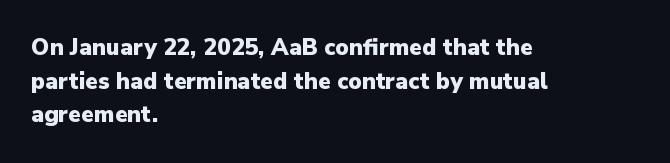
Q: Is the text bold? A: Yes.
Q: Is the text italic (slanted)? A: No, it is upright.
Q: Is the text underlined? A: No.
Q: How is the paragraph aligned? A: Left-aligned.
Q: Is the spacing between letters normal or unusually wide? A: Normal.
Q: Is the spacing between lines tight, normal or loose? A: Normal.
